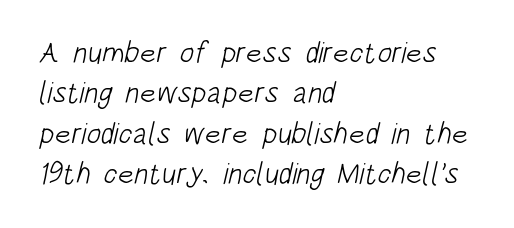
The image shows 30 px light, condensed sans-serif type; set left-aligned, normal line spacing (1.35x), normal letter spacing, not underlined; low stroke contrast and a large x-height.
